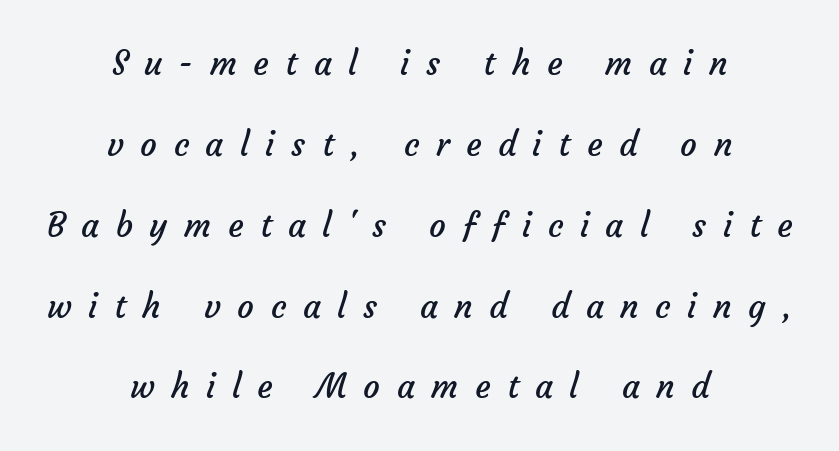
The image shows 33 px regular-weight sans-serif type; set centered, loose line spacing (2.45x), unusually wide letter spacing (+0.5 em), not underlined; low stroke contrast and a medium x-height.
